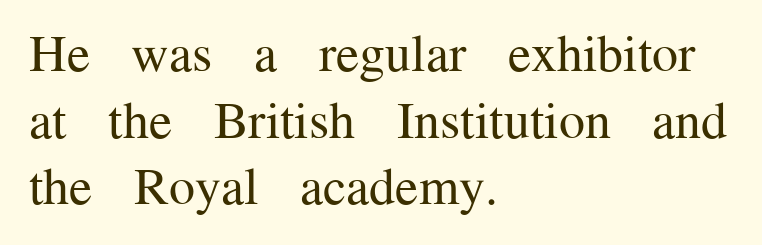
{"serif": "yes", "italic": "no", "bold": "no", "weight": "regular", "width": "normal", "stroke_contrast": "medium", "x_height": "medium", "monospaced": "no", "underline": "no", "align": "left", "line_spacing": "normal", "line_spacing_ratio": 1.28, "letter_spacing": "normal", "letter_spacing_em": 0.0, "glyph_px": 52}
